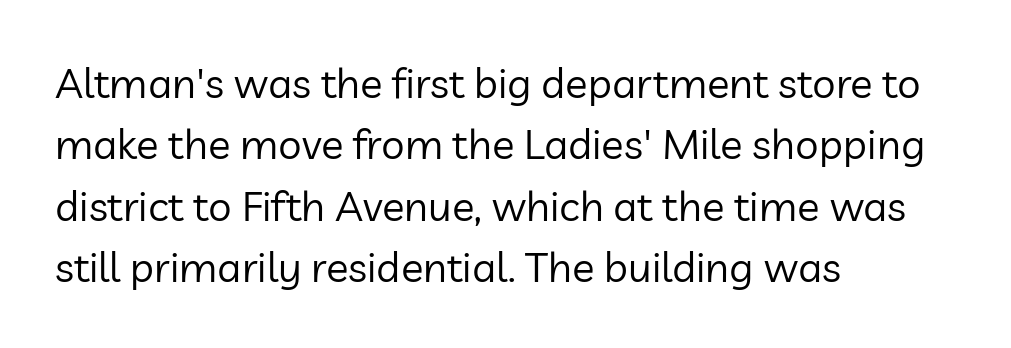
Q: Is the text bold? A: No.
Q: Is the text italic (slanted)? A: No, it is upright.
Q: Is the typeface a serif or a sans-serif typeface? A: Sans-serif.
Q: Is the text underlined? A: No.
Q: How is the paragraph aligned? A: Left-aligned.
Q: Is the spacing between letters normal or unusually wide? A: Normal.
Q: Is the spacing between lines tight, normal or loose? A: Normal.
Q: Width (condensed, normal, or wide)? A: Normal.
Q: Stroke contrast? A: Low.
Q: x-height? A: Medium.
Q: Monospaced? A: No.
